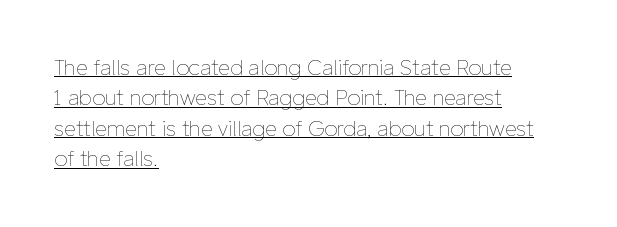
The image shows 21 px text type, upright; set left-aligned, normal line spacing (1.45x), normal letter spacing, underlined.
